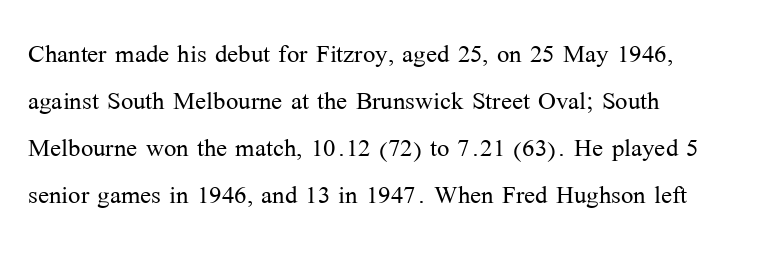
The letters advance in unequal steps, a hallmark of proportional type. Nobody touched the tracking dial on this one. Interline gaps are of average width in this sample. A clean baseline with only descenders dipping below it. Yep, those are serifs on the letters.
